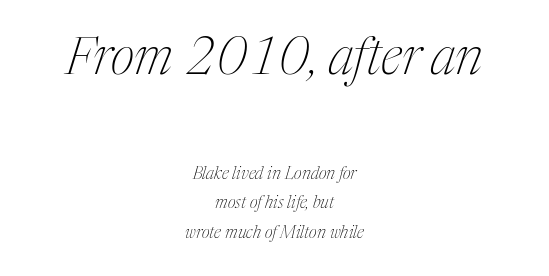
Q: Is the text bold? A: No.
Q: Is the text italic (slanted)? A: Yes, it leans right by about 17 degrees.
Q: Is the typeface a serif or a sans-serif typeface? A: Serif.
Q: Is the text underlined? A: No.
Q: How is the paragraph aligned? A: Centered.
Q: Is the spacing between letters normal or unusually wide? A: Normal.
Q: Which block of text is set in a larger size, the first (top) or the second (bottom)? A: The first (top) one.
Q: Width (condensed, normal, or wide)? A: Condensed.
Q: Stroke contrast? A: Medium.
Q: x-height? A: Medium.
Q: Monospaced? A: No.
